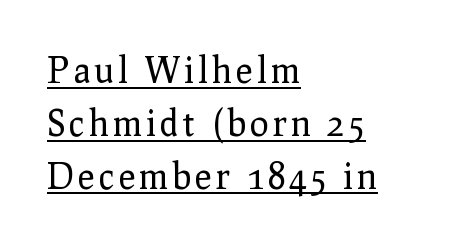
Nothing heavy about these letters — not bold at all. Stroke terminals: seriffed. Designer's note — italics off, roman on. A typesetter would call this proportional, since set widths differ per character. The designer left line spacing at the default.
